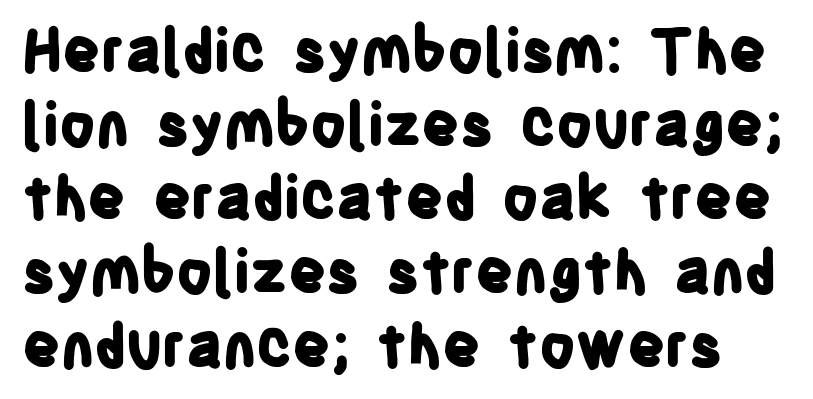
Font category for this specimen: sans-serif. Is the letter spacing exaggerated? No — it looks like the ordinary default. Ordinary non-slanted type is in use. This sample has the flowing, uneven cadence of proportional lettering. Type without underlining. The block of text has a typical density, with ordinary space between rows.
